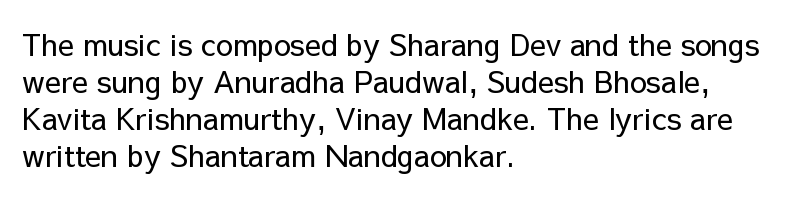
Descender tails drop into unmarked territory. The rendering shows plain stroke endings on the letterforms — a sans-serif design. Weight class: somewhere from thin through regular. No italicization has been applied; the sample stays upright.
